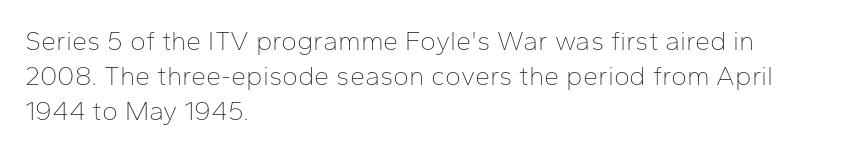
{"italic": "no", "bold": "no", "underline": "no", "align": "left", "line_spacing": "normal", "line_spacing_ratio": 1.3, "letter_spacing": "normal", "letter_spacing_em": 0.0, "glyph_px": 27}
